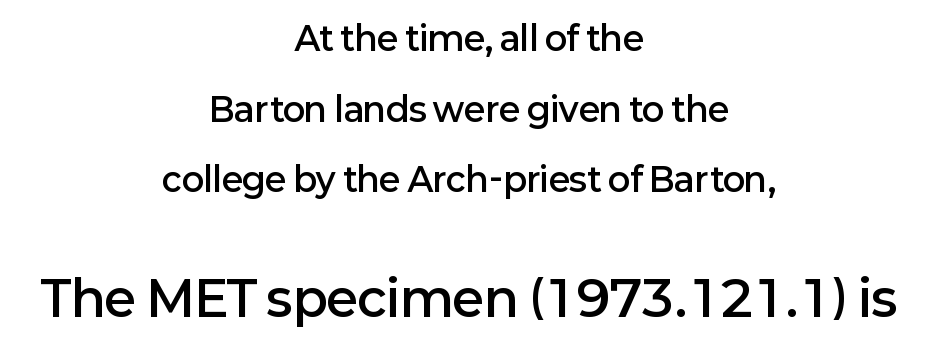
These two chunks differ in scale, with the bottom chunk taking the larger measure. This sample has the flowing, uneven cadence of proportional lettering. Do the letters lean? They stand straight. The typeface chosen for these lines omits serifs. Look at the tracking — it's just the regular setting, nothing added. The leading is generous, giving the passage an open texture.
